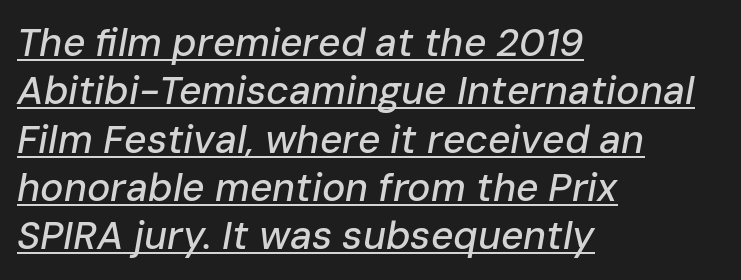
The paragraph shown leans on its left margin. Do the characters align in a grid? No, the font is proportional. Quick note: italic. In terms of letterspacing, this is plain default setting. Notice how a bar underscores the lettering throughout.
